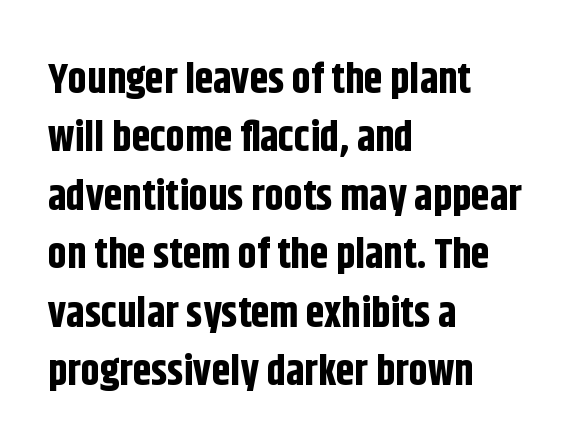
{"serif": "no", "italic": "no", "bold": "yes", "weight": "bold", "width": "condensed", "stroke_contrast": "low", "x_height": "large", "monospaced": "no", "underline": "no", "align": "left", "line_spacing": "normal", "line_spacing_ratio": 1.39, "letter_spacing": "normal", "letter_spacing_em": 0.0, "glyph_px": 42}
